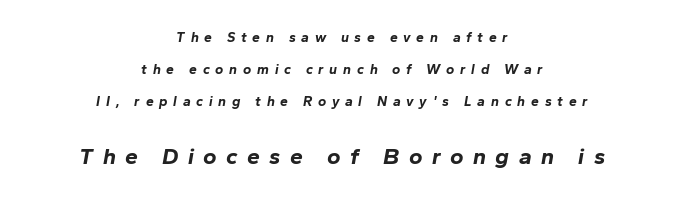
Notice how thick the strokes are: this is what a full bold looks like. The specimen omits any rule beneath the text block's lines. You could only call the tracking loose — the letters float apart. Notice how the stems are inclined rather than vertical — that's the hallmark of italics. These lines stand farther apart than default settings would place them.
